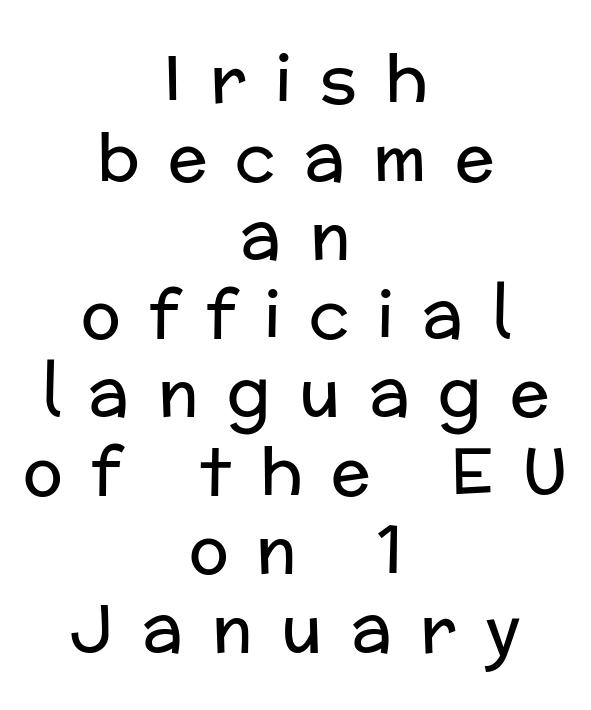
The image shows 66 px regular-weight sans-serif type, upright; set centered, line spacing 1.19x, unusually wide letter spacing (+0.43 em), not underlined; low stroke contrast and a medium x-height.
